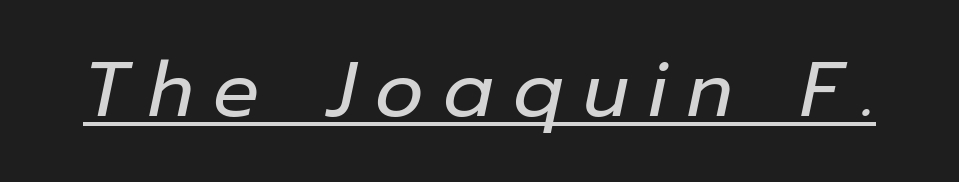
The image shows 76 px regular-weight type, italic (leaning right); set unusually wide letter spacing (+0.26 em), underlined; low stroke contrast and a medium x-height.
